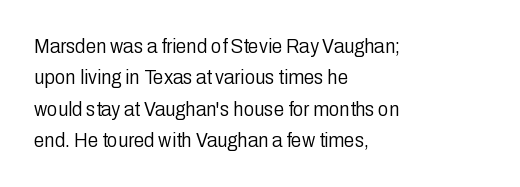
{"italic": "no", "bold": "no", "underline": "no", "align": "left", "line_spacing": "normal", "line_spacing_ratio": 1.5, "letter_spacing": "normal", "letter_spacing_em": 0.0, "glyph_px": 21}
